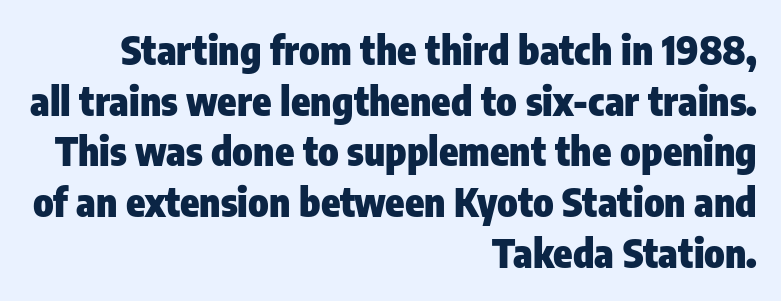
This is roman type, the default non-slanted kind. The specimen omits any rule beneath the text block's lines. The type is set solid horizontally, with unmodified tracking. Honestly, the row spacing looks completely unremarkable. I'd call this a sans setting — the letters go barefoot. Here the designer chose a conventional face with non-uniform glyph widths.
